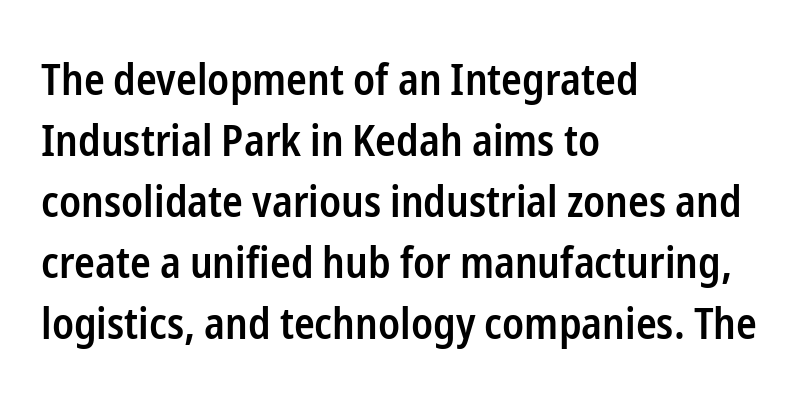
The image shows 43 px semibold, condensed sans-serif type, upright; set left-aligned, normal line spacing (1.42x), normal letter spacing, not underlined; low stroke contrast and a medium x-height.
